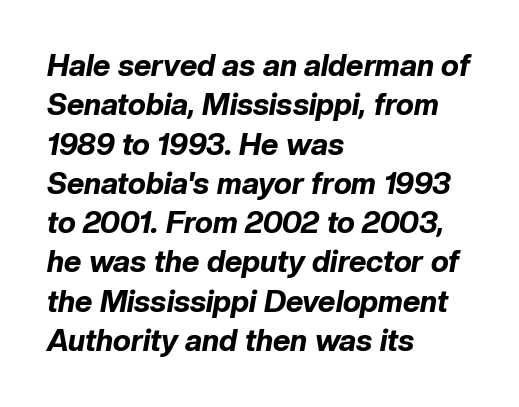
Words appear dense and cohesive because spacing is normal. Varying glyph widths throughout — classic text-font behaviour. Interline gaps are of average width in this sample. The space directly below the letters is spotless. The axis of the letterforms is tilted away from vertical.
